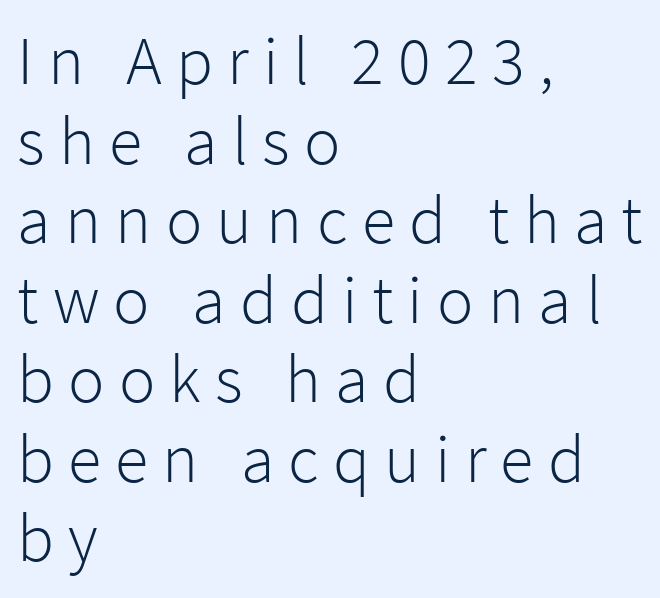
The image shows 68 px light sans-serif type, upright; set left-aligned, line spacing 1.17x, unusually wide letter spacing (+0.21 em), not underlined; low stroke contrast and a medium x-height.
